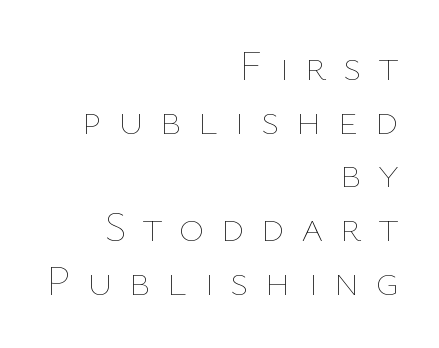
A student would call this right alignment; a typographer would say flush right, rag left. A typesetter would call this proportional, since set widths differ per character. Letters rest on an invisible, unmarked baseline. Students, observe: this is what conventionally led text looks like. This is roman type, the default non-slanted kind.
